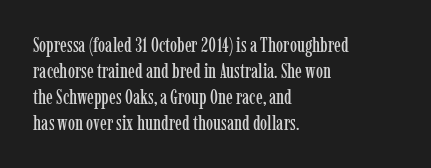
Q: Is the text italic (slanted)? A: No, it is upright.
Q: Is the text underlined? A: No.
Q: How is the paragraph aligned? A: Left-aligned.
Q: Is the spacing between letters normal or unusually wide? A: Normal.
Q: Is the spacing between lines tight, normal or loose? A: Normal.
